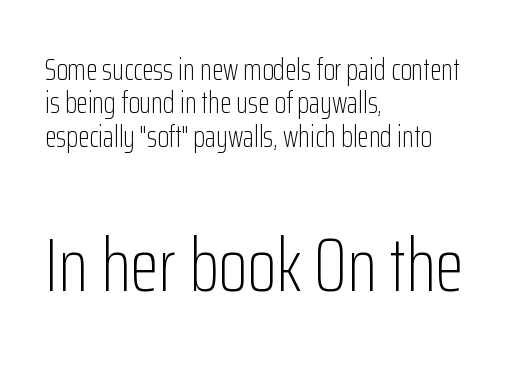
Q: Is the text bold? A: No.
Q: Is the text italic (slanted)? A: No, it is upright.
Q: Is the typeface a serif or a sans-serif typeface? A: Sans-serif.
Q: Is the text underlined? A: No.
Q: How is the paragraph aligned? A: Left-aligned.
Q: Is the spacing between letters normal or unusually wide? A: Normal.
Q: Is the spacing between lines tight, normal or loose? A: Tight.
Q: Which block of text is set in a larger size, the first (top) or the second (bottom)? A: The second (bottom) one.
Q: Width (condensed, normal, or wide)? A: Condensed.
Q: Stroke contrast? A: Low.
Q: x-height? A: Medium.
Q: Monospaced? A: No.
